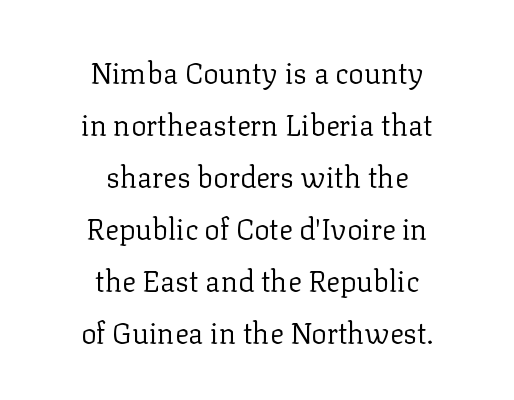
Q: Is the text bold? A: No.
Q: Is the text italic (slanted)? A: No, it is upright.
Q: Is the typeface a serif or a sans-serif typeface? A: Serif.
Q: Is the text underlined? A: No.
Q: How is the paragraph aligned? A: Centered.
Q: Is the spacing between letters normal or unusually wide? A: Normal.
Q: Width (condensed, normal, or wide)? A: Normal.
Q: Stroke contrast? A: Low.
Q: x-height? A: Medium.
Q: Monospaced? A: No.
